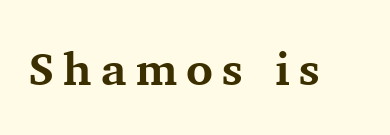
{"serif": "yes", "italic": "no", "bold": "yes", "weight": "bold", "width": "normal", "stroke_contrast": "medium", "x_height": "medium", "monospaced": "no", "underline": "no", "letter_spacing": "wide", "letter_spacing_em": 0.2, "glyph_px": 46}
